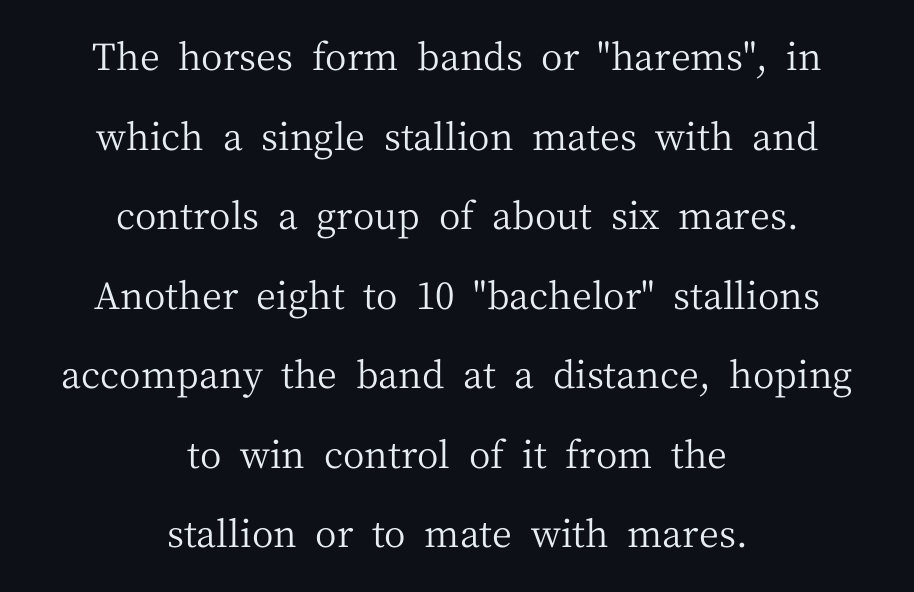
Q: Is the text bold? A: No.
Q: Is the text italic (slanted)? A: No, it is upright.
Q: Is the typeface a serif or a sans-serif typeface? A: Serif.
Q: Is the text underlined? A: No.
Q: How is the paragraph aligned? A: Centered.
Q: Is the spacing between letters normal or unusually wide? A: Normal.
Q: Is the spacing between lines tight, normal or loose? A: Loose.
Q: Width (condensed, normal, or wide)? A: Normal.
Q: Stroke contrast? A: Medium.
Q: x-height? A: Medium.
Q: Monospaced? A: No.
